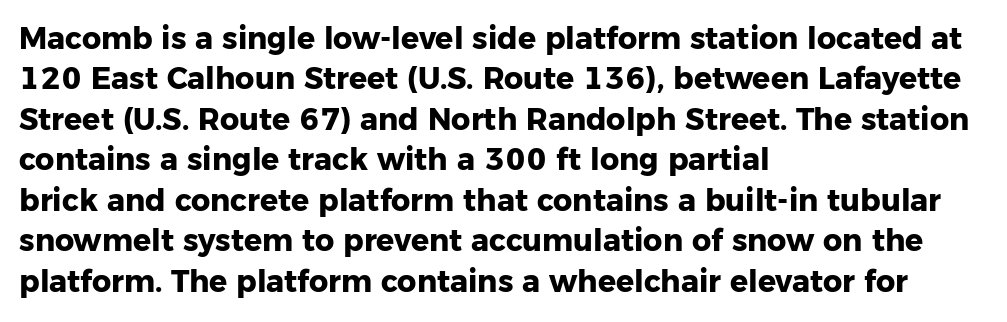
Q: Is the text bold? A: Yes.
Q: Is the text italic (slanted)? A: No, it is upright.
Q: Is the typeface a serif or a sans-serif typeface? A: Sans-serif.
Q: Is the text underlined? A: No.
Q: How is the paragraph aligned? A: Left-aligned.
Q: Is the spacing between letters normal or unusually wide? A: Normal.
Q: Is the spacing between lines tight, normal or loose? A: Normal.
Q: Width (condensed, normal, or wide)? A: Normal.
Q: Stroke contrast? A: Low.
Q: x-height? A: Medium.
Q: Monospaced? A: No.
